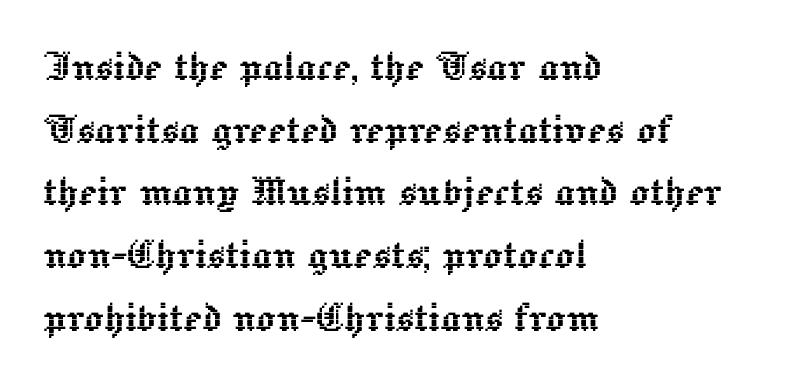
Q: Is the text italic (slanted)? A: No, it is upright.
Q: Is the text underlined? A: No.
Q: How is the paragraph aligned? A: Left-aligned.
Q: Is the spacing between letters normal or unusually wide? A: Normal.
Q: Is the spacing between lines tight, normal or loose? A: Normal.
Q: Width (condensed, normal, or wide)? A: Normal.
Q: x-height? A: Medium.
Q: Monospaced? A: No.
